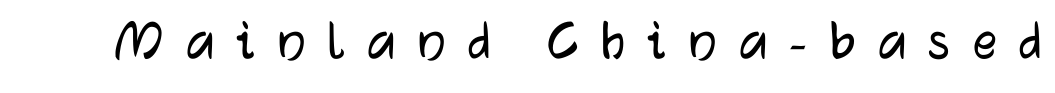
{"serif": "no", "italic": "no", "width": "normal", "stroke_contrast": "low", "x_height": "medium", "monospaced": "no", "underline": "no", "letter_spacing": "wide", "letter_spacing_em": 0.37, "glyph_px": 60}
